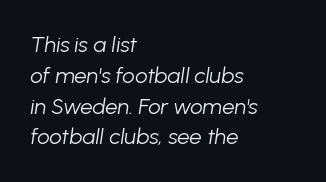
Q: Is the text bold? A: No.
Q: Is the text italic (slanted)? A: Yes, it leans right by about 8 degrees.
Q: Is the text underlined? A: No.
Q: How is the paragraph aligned? A: Left-aligned.
Q: Is the spacing between letters normal or unusually wide? A: Normal.
Q: Is the spacing between lines tight, normal or loose? A: Normal.
